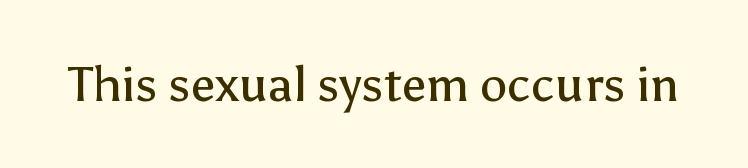
Each letter keeps its own natural width here, so spacing adapts to shape. The letters stand straight up with perfectly vertical stems. Heaviness? Minimal to ordinary, like unemphasized prose. The area under the type is left untouched. A typesetter would label this face a sans.
